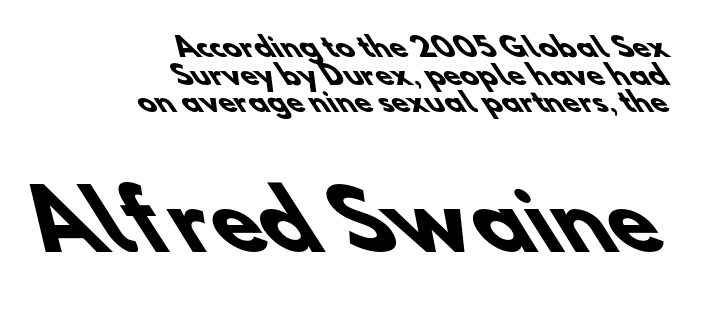
{"serif": "no", "bold": "yes", "weight": "heavy", "width": "normal", "stroke_contrast": "low", "x_height": "small", "monospaced": "no", "underline": "no", "align": "right", "line_spacing": "tight", "line_spacing_ratio": 1.02, "letter_spacing": "normal", "letter_spacing_em": 0.0, "larger_block": "second", "size_ratio": 2.96, "glyph_px": 80}
